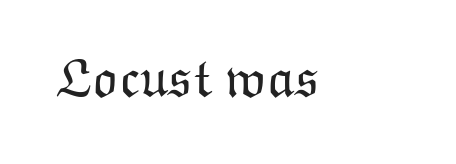
The baseline area is clear. Stems here are at most as thick as an everyday book face. A typesetter would call this proportional, since set widths differ per character. Is the letter spacing exaggerated? No — it looks like the ordinary default.
